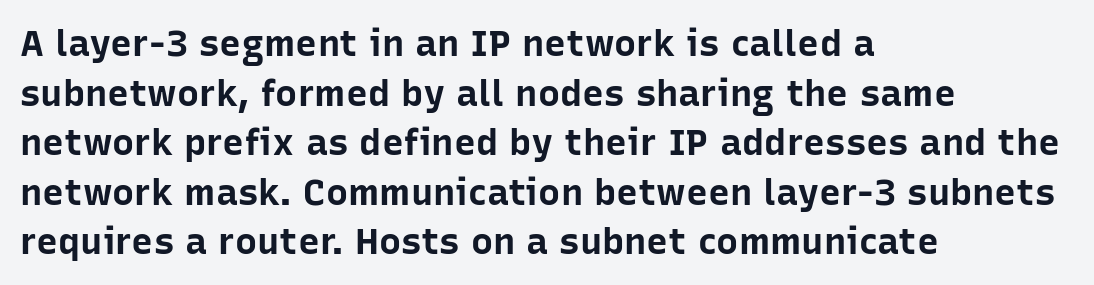
{"serif": "no", "italic": "no", "bold": "yes", "weight": "bold", "width": "normal", "stroke_contrast": "low", "x_height": "medium", "monospaced": "no", "underline": "no", "align": "left", "line_spacing": "normal", "line_spacing_ratio": 1.34, "letter_spacing": "normal", "letter_spacing_em": 0.0, "glyph_px": 37}
